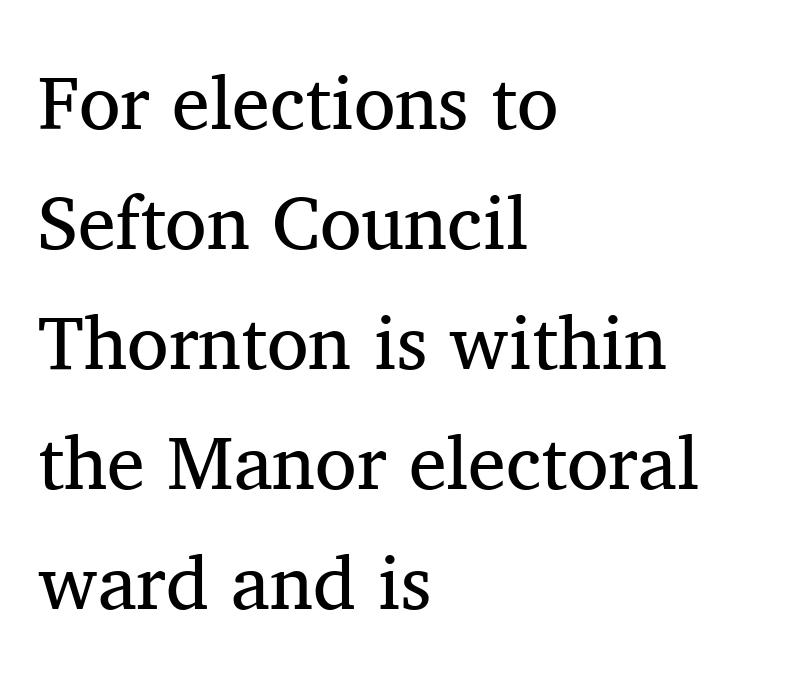
{"serif": "yes", "italic": "no", "bold": "no", "weight": "regular", "width": "normal", "stroke_contrast": "medium", "x_height": "medium", "monospaced": "no", "underline": "no", "align": "left", "line_spacing": "normal", "line_spacing_ratio": 1.58, "letter_spacing": "normal", "letter_spacing_em": 0.0, "glyph_px": 76}
